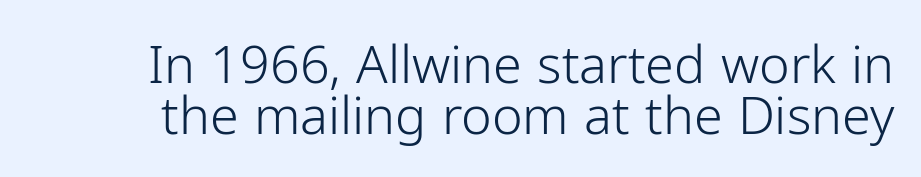
Q: Is the text bold? A: No.
Q: Is the text italic (slanted)? A: No, it is upright.
Q: Is the typeface a serif or a sans-serif typeface? A: Sans-serif.
Q: Is the text underlined? A: No.
Q: Is the spacing between letters normal or unusually wide? A: Normal.
Q: Is the spacing between lines tight, normal or loose? A: Tight.
Q: Width (condensed, normal, or wide)? A: Normal.
Q: Stroke contrast? A: Low.
Q: x-height? A: Medium.
Q: Monospaced? A: No.
